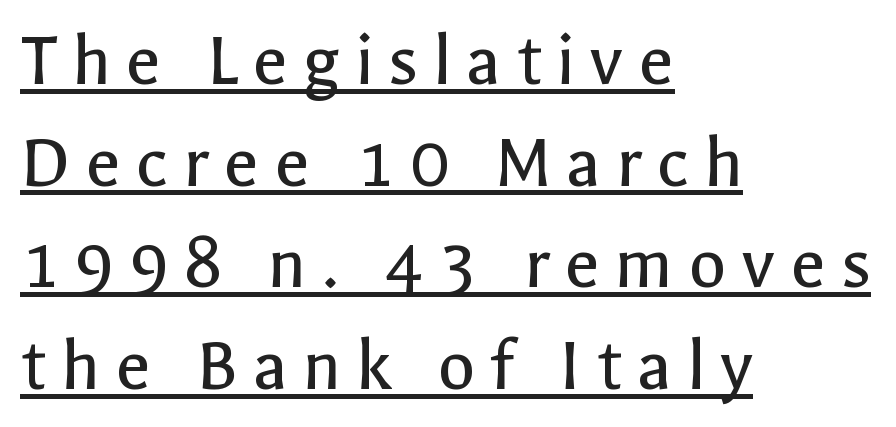
{"serif": "no", "italic": "no", "bold": "no", "weight": "regular", "width": "normal", "x_height": "medium", "monospaced": "no", "underline": "yes", "align": "left", "line_spacing": "normal", "line_spacing_ratio": 1.32, "glyph_px": 77}
